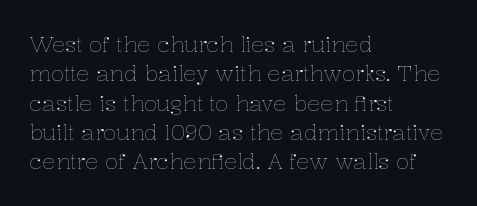
Caption: face not bold, strokes unweighted. Whoever set this chose a conventional vertical rhythm. This sample uses plain, unmodified letter spacing. The lettering stays uniformly vertical, giving the passage a roman look. Rule under the text: the space is simply empty.
